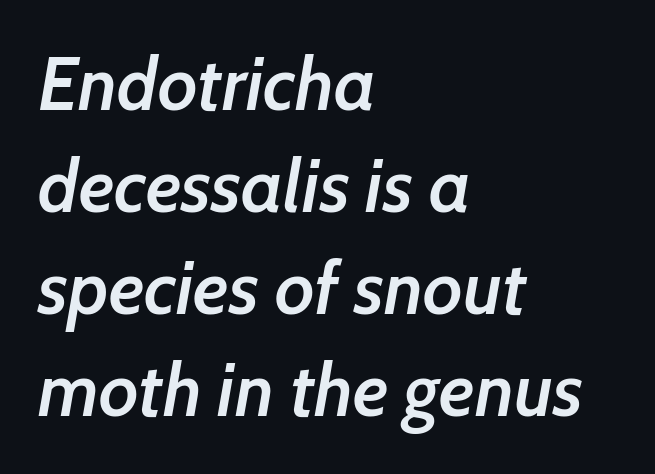
{"italic": "yes", "lean": "right", "slant_degrees": 7, "bold": "semi", "weight": "semibold", "width": "normal", "stroke_contrast": "low", "x_height": "medium", "monospaced": "no", "underline": "no", "align": "left", "line_spacing": "normal", "line_spacing_ratio": 1.38, "letter_spacing": "normal", "letter_spacing_em": 0.0, "glyph_px": 74}
